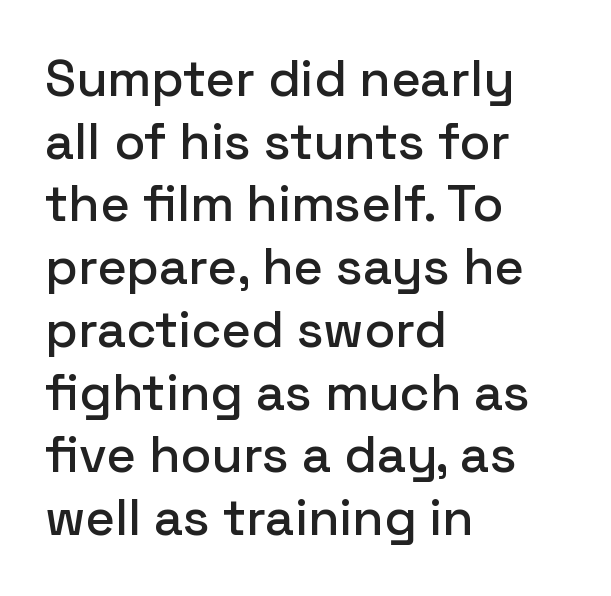
The passage shown is typed in a proportional face where columns would drift. Does the lettering tilt? It doesn't — this is upright. This sample is left-justified, so line endings fall wherever the words run out. No extra tracking has been applied to these lines. Only glyphs here, with clear space below each row. Serifs: no, the terminals of the letterforms are clean.
